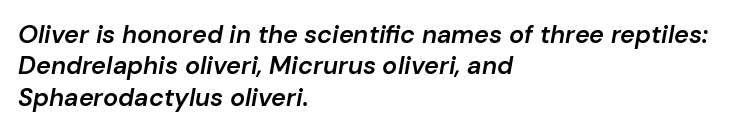
Q: Is the text bold? A: Semi-bold.
Q: Is the text italic (slanted)? A: Yes, it leans right by about 10 degrees.
Q: Is the text underlined? A: No.
Q: How is the paragraph aligned? A: Left-aligned.
Q: Is the spacing between letters normal or unusually wide? A: Normal.
Q: Is the spacing between lines tight, normal or loose? A: Normal.
